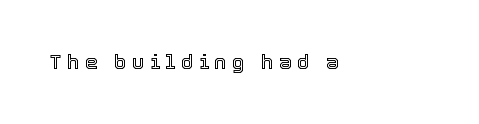
The image shows 21 px text type, upright; set unusually wide letter spacing (+0.25 em), not underlined.
